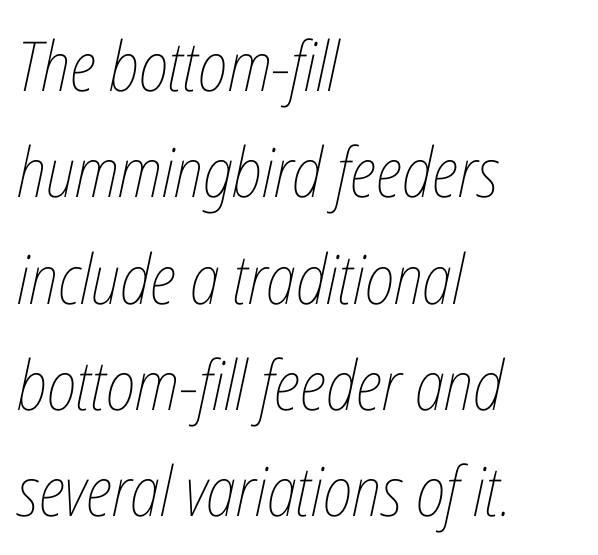
{"italic": "yes", "lean": "right", "slant_degrees": 12, "bold": "no", "weight": "thin", "width": "condensed", "stroke_contrast": "low", "x_height": "medium", "monospaced": "no", "underline": "no", "align": "left", "line_spacing": "normal", "line_spacing_ratio": 1.54, "letter_spacing": "normal", "letter_spacing_em": 0.0, "glyph_px": 69}
